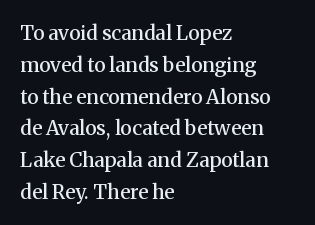
The image shows 20 px text type, upright; set left-aligned, normal line spacing (1.59x), normal letter spacing, not underlined.
